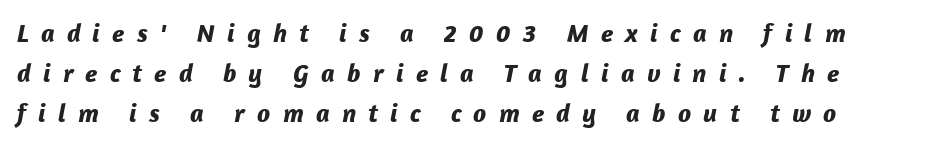
{"italic": "yes", "lean": "right", "slant_degrees": 12, "bold": "yes", "underline": "no", "align": "left", "line_spacing": "normal", "line_spacing_ratio": 1.54, "letter_spacing": "wide", "letter_spacing_em": 0.47, "glyph_px": 26}
